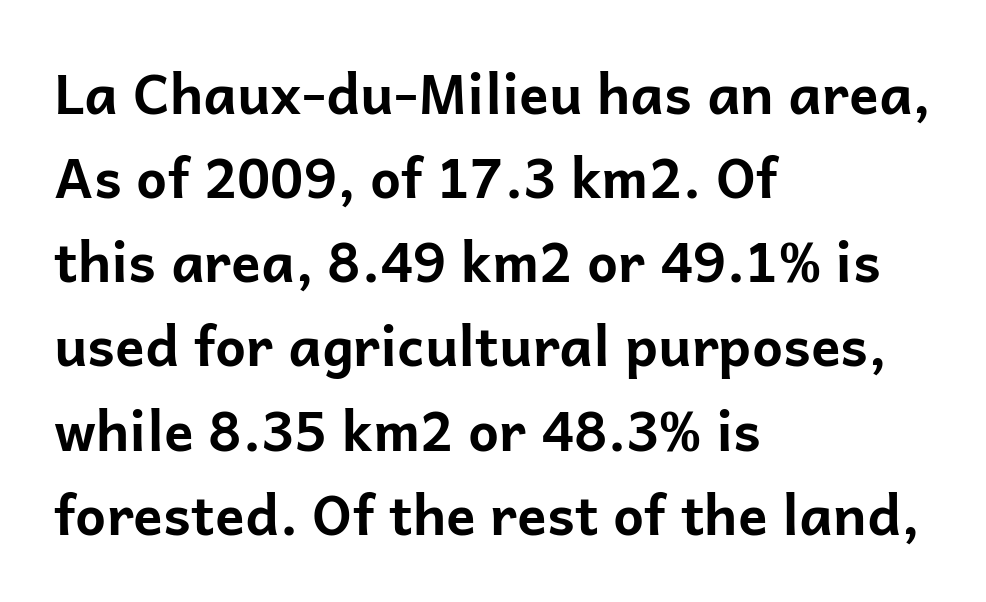
{"serif": "no", "italic": "no", "bold": "yes", "weight": "bold", "width": "normal", "stroke_contrast": "low", "x_height": "medium", "monospaced": "no", "underline": "no", "align": "left", "line_spacing": "normal", "line_spacing_ratio": 1.53, "letter_spacing": "normal", "letter_spacing_em": 0.0, "glyph_px": 55}
